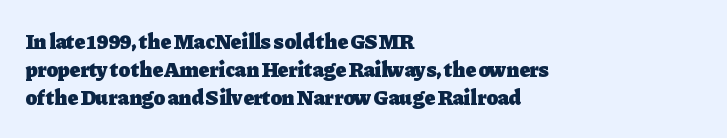
Anything drawn beneath the words? Only blank space. Evenly set lines give the paragraph a standard silhouette. In CSS terms this would be text-align: left. The font's upright variant was chosen for this text. Strokes here are thick enough to call this a true bold.
